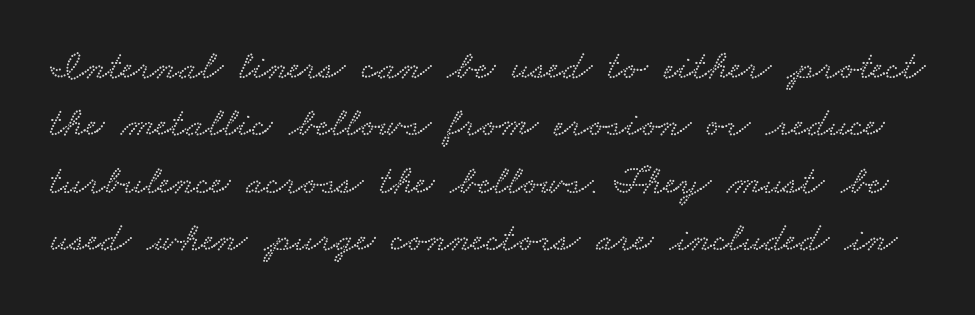
{"width": "wide", "stroke_contrast": "low", "x_height": "small", "monospaced": "no", "underline": "no", "line_spacing": "normal", "line_spacing_ratio": 1.4, "letter_spacing": "normal", "letter_spacing_em": 0.0, "glyph_px": 41}
